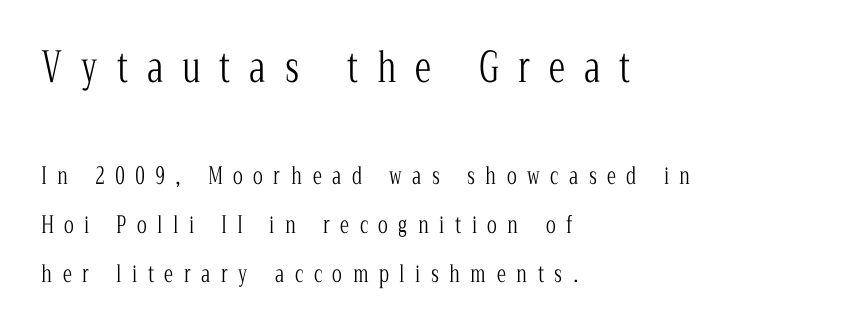
The image shows 41 px light, condensed serif type, upright; set left-aligned, loose line spacing (2.13x), unusually wide letter spacing (+0.46 em), not underlined; the first (top) block is 1.78x larger; low stroke contrast and a medium x-height.
